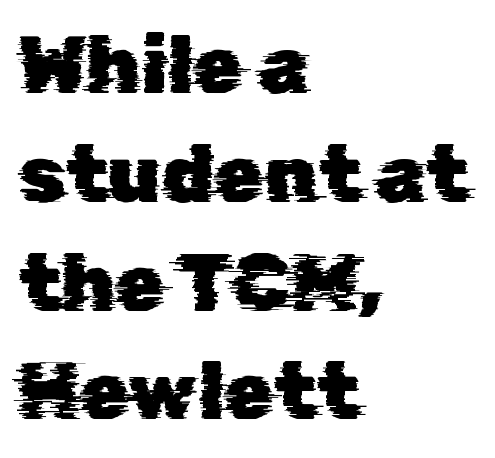
Q: Is the typeface a serif or a sans-serif typeface? A: Sans-serif.
Q: Is the text underlined? A: No.
Q: How is the paragraph aligned? A: Left-aligned.
Q: Is the spacing between letters normal or unusually wide? A: Normal.
Q: Is the spacing between lines tight, normal or loose? A: Normal.
Q: Width (condensed, normal, or wide)? A: Normal.
Q: Stroke contrast? A: Low.
Q: x-height? A: Medium.
Q: Monospaced? A: No.
